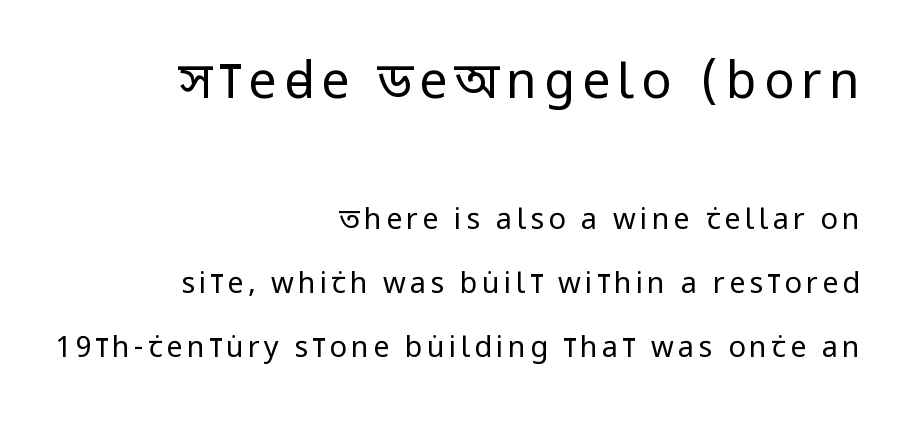
Think of a printed novel: that variable character pitch is what you see here. Italic? Not at all — the glyphs are vertical. Large over small — that's the arrangement of the two blocks here. Examine the stroke ends and you'll find no serifs. Each line ends at the same right margin while the left side varies. A great deal of white space separates one row of letters from the next.
